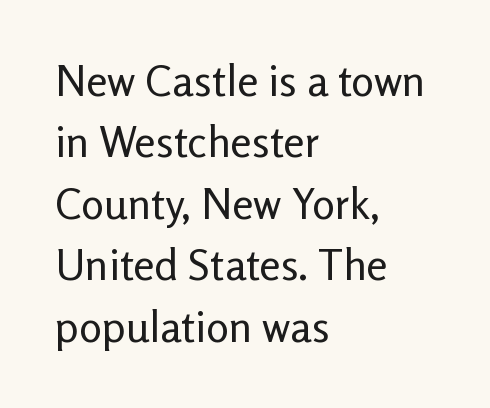
Q: Is the text bold? A: No.
Q: Is the text italic (slanted)? A: No, it is upright.
Q: Is the typeface a serif or a sans-serif typeface? A: Sans-serif.
Q: Is the text underlined? A: No.
Q: How is the paragraph aligned? A: Left-aligned.
Q: Is the spacing between letters normal or unusually wide? A: Normal.
Q: Is the spacing between lines tight, normal or loose? A: Normal.
Q: Width (condensed, normal, or wide)? A: Normal.
Q: Stroke contrast? A: Low.
Q: x-height? A: Medium.
Q: Monospaced? A: No.
